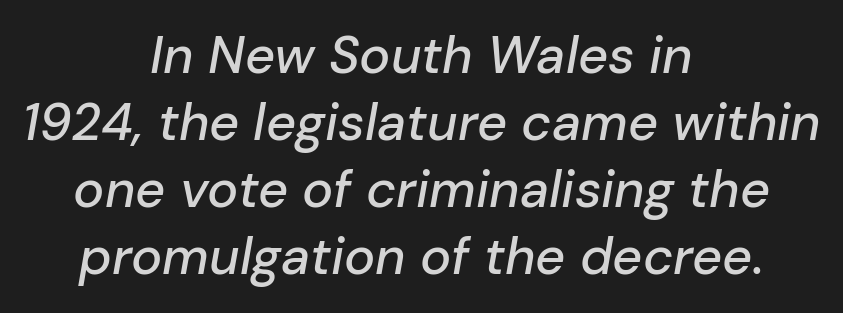
The image shows 52 px text type, italic (leaning right); set centered, normal line spacing (1.29x), normal letter spacing, not underlined; low stroke contrast and a medium x-height.
